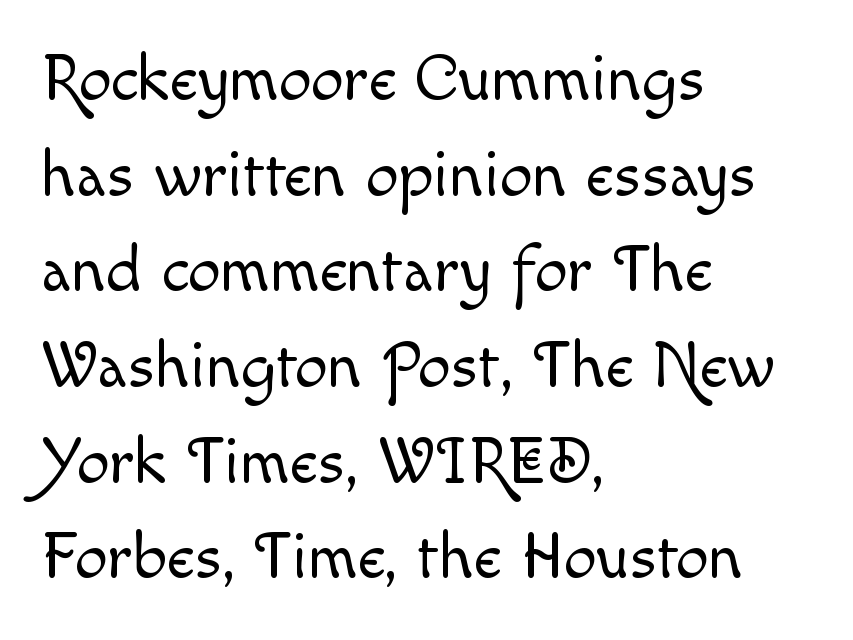
Q: Is the text bold? A: No.
Q: Is the text italic (slanted)? A: No, it is upright.
Q: Is the text underlined? A: No.
Q: How is the paragraph aligned? A: Left-aligned.
Q: Is the spacing between letters normal or unusually wide? A: Normal.
Q: Is the spacing between lines tight, normal or loose? A: Normal.
Q: Width (condensed, normal, or wide)? A: Normal.
Q: x-height? A: Small.
Q: Monospaced? A: No.
